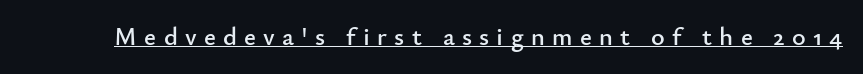
{"italic": "no", "underline": "yes", "letter_spacing": "wide", "letter_spacing_em": 0.28, "glyph_px": 26}
